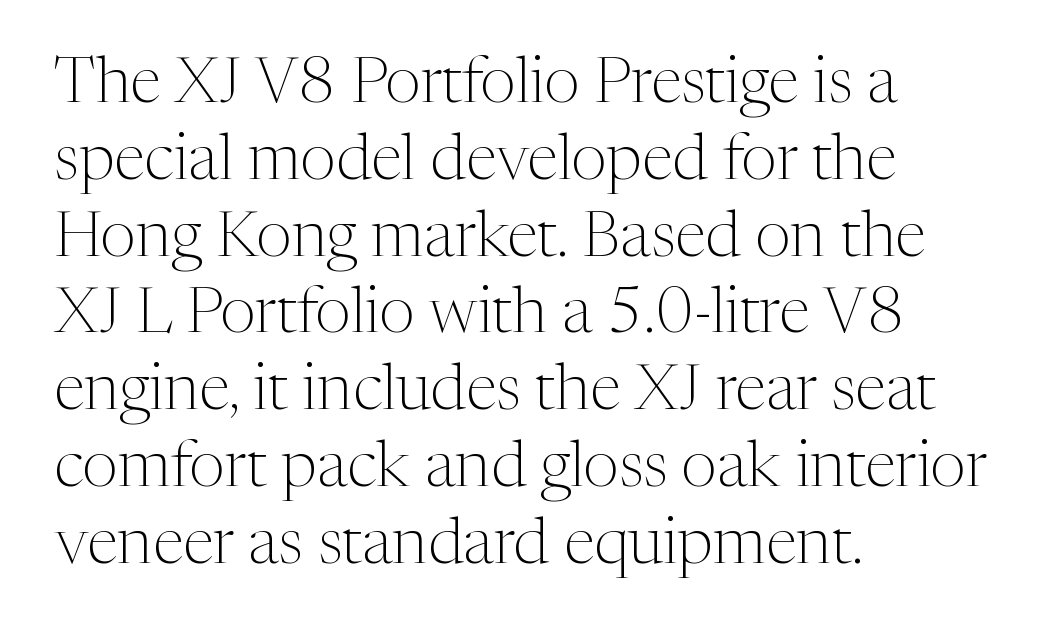
The image shows 64 px light serif type, upright; set left-aligned, line spacing 1.2x, normal letter spacing, not underlined; medium stroke contrast and a medium x-height.
